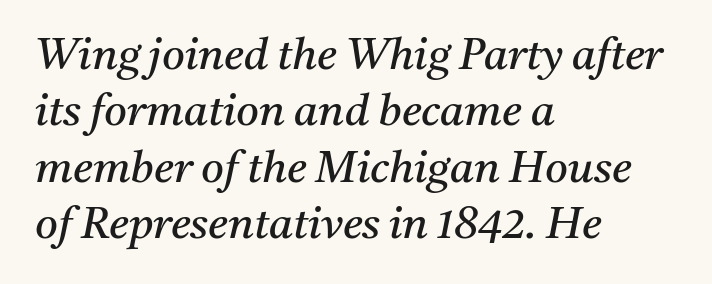
The image shows 44 px regular-weight serif type, italic (leaning right); set left-aligned, normal line spacing (1.28x), normal letter spacing, not underlined; medium stroke contrast and a medium x-height.
